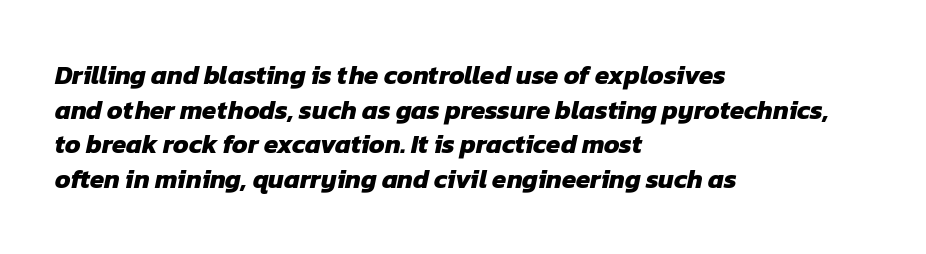
The image shows 26 px bold type; set left-aligned, normal line spacing (1.33x), normal letter spacing, not underlined.
